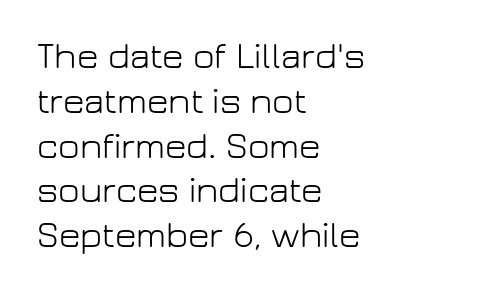
Q: Is the text bold? A: No.
Q: Is the text italic (slanted)? A: No, it is upright.
Q: Is the typeface a serif or a sans-serif typeface? A: Sans-serif.
Q: Is the text underlined? A: No.
Q: How is the paragraph aligned? A: Left-aligned.
Q: Is the spacing between letters normal or unusually wide? A: Normal.
Q: Width (condensed, normal, or wide)? A: Normal.
Q: Stroke contrast? A: Low.
Q: x-height? A: Medium.
Q: Monospaced? A: No.
